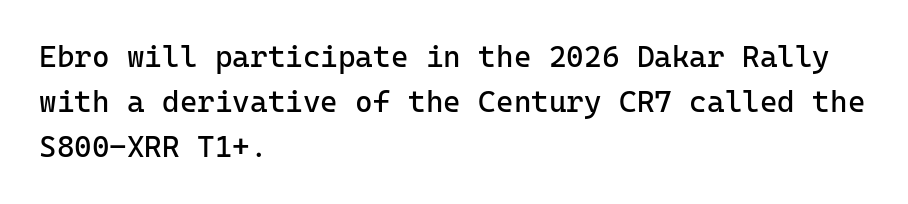
Q: Is the text bold? A: No.
Q: Is the text italic (slanted)? A: No, it is upright.
Q: Is the typeface a serif or a sans-serif typeface? A: Sans-serif.
Q: Is the text underlined? A: No.
Q: How is the paragraph aligned? A: Left-aligned.
Q: Is the spacing between letters normal or unusually wide? A: Normal.
Q: Is the spacing between lines tight, normal or loose? A: Normal.
Q: Width (condensed, normal, or wide)? A: Normal.
Q: Stroke contrast? A: Low.
Q: x-height? A: Medium.
Q: Monospaced? A: Yes.
